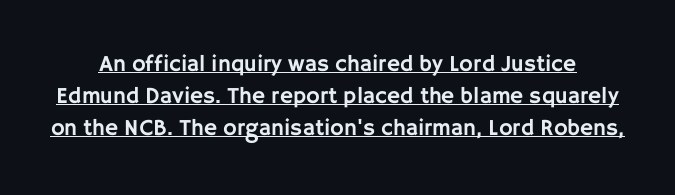
The image shows 23 px text type, upright; set normal line spacing (1.4x), normal letter spacing, underlined.
